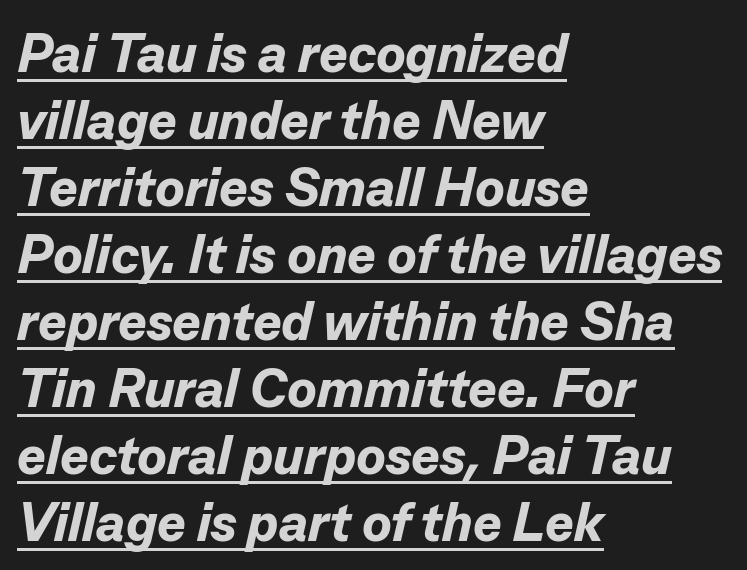
The image shows 54 px bold type, italic (leaning right); set left-aligned, line spacing 1.24x, normal letter spacing, underlined; low stroke contrast and a medium x-height.
